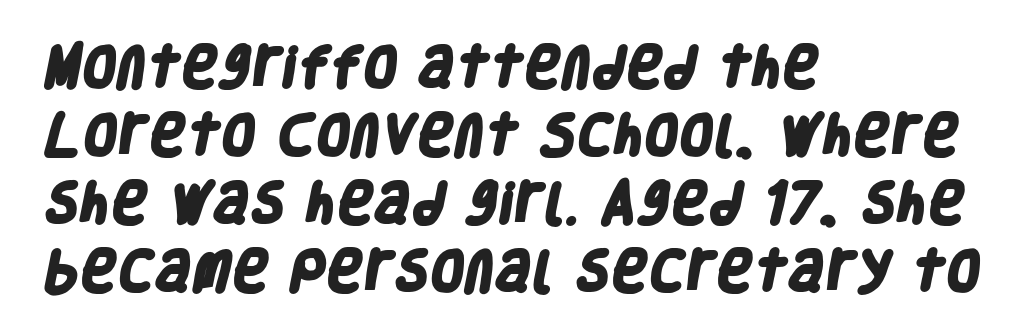
The image shows 45 px heavy, condensed sans-serif type; set left-aligned, normal line spacing (1.51x), normal letter spacing, not underlined; low stroke contrast and a large x-height.
